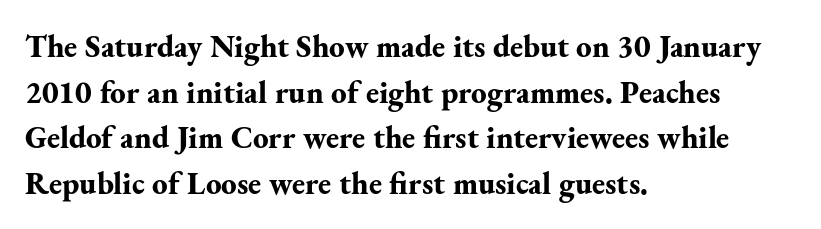
{"serif": "yes", "italic": "no", "bold": "yes", "weight": "bold", "width": "normal", "stroke_contrast": "medium", "x_height": "small", "monospaced": "no", "underline": "no", "align": "left", "line_spacing": "normal", "line_spacing_ratio": 1.47, "letter_spacing": "normal", "letter_spacing_em": 0.0, "glyph_px": 31}
